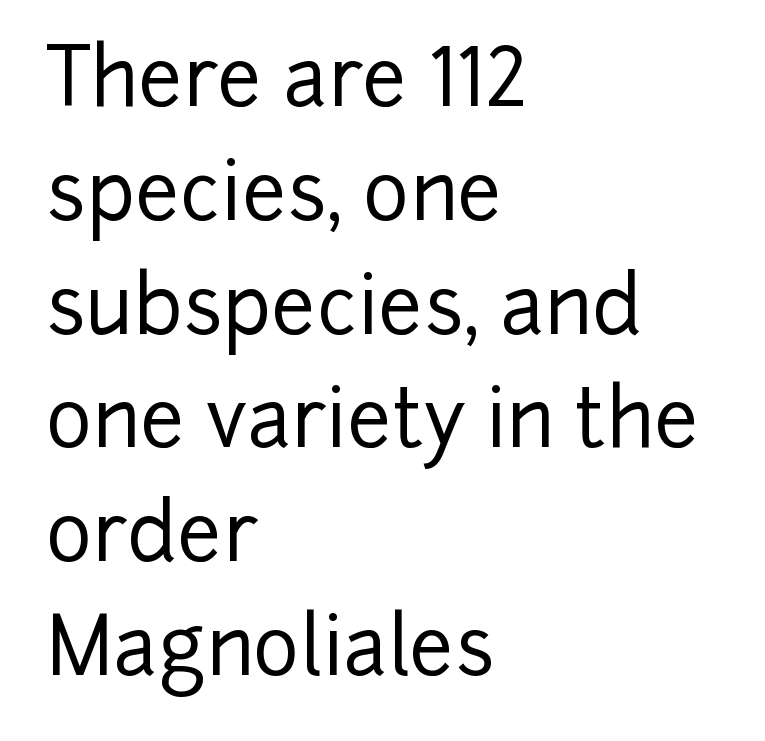
Italic: no, the glyphs are upright roman. Spacing verdict: proportional, widths tailored to each character. Check under the words: just untouched page. Summary of vertical rhythm: regular, with standard interline spacing.
